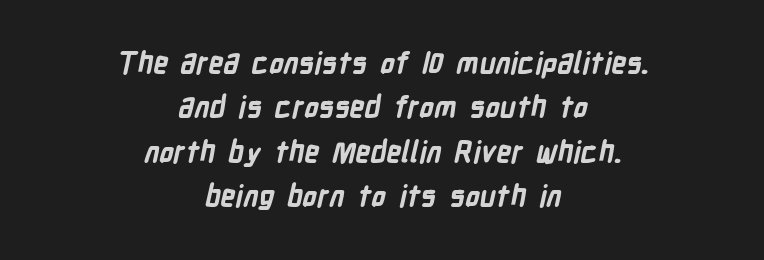
Font category for this specimen: sans-serif. Typesetter's note: full bold, strokes at maximum text heaviness. Any mark beneath the type? The region is blank. These lines keep a tight, regular rhythm from letter to letter.
